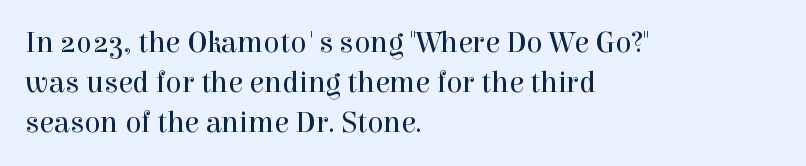
{"serif": "yes", "italic": "no", "bold": "no", "weight": "regular", "width": "normal", "x_height": "medium", "monospaced": "no", "underline": "no", "align": "left", "line_spacing": "normal", "line_spacing_ratio": 1.33, "letter_spacing": "normal", "letter_spacing_em": 0.0, "glyph_px": 30}
